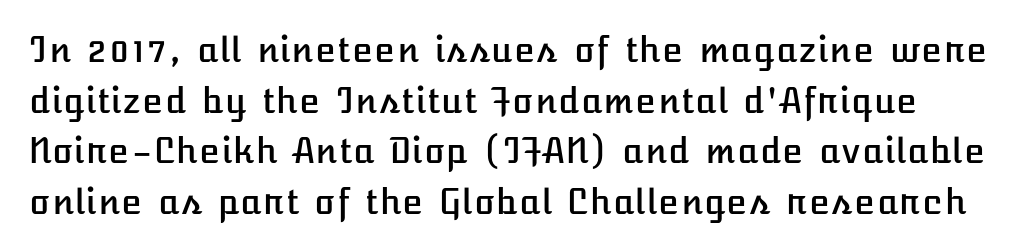
The image shows 34 px text type, upright; set normal line spacing (1.49x), normal letter spacing, not underlined; low stroke contrast and a medium x-height.
